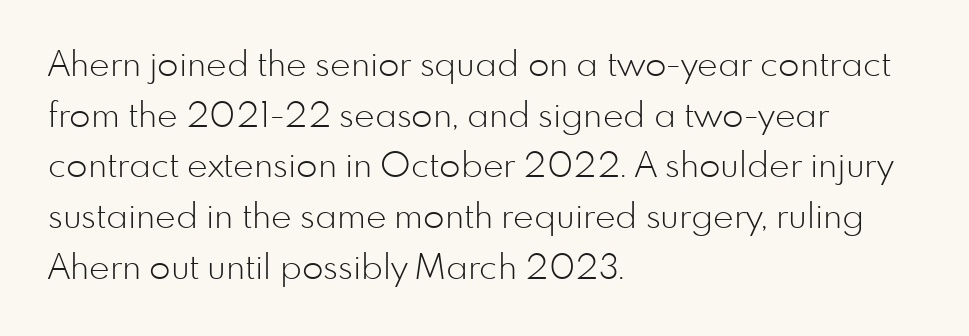
The image shows 35 px light sans-serif type, upright; set left-aligned, normal line spacing (1.45x), normal letter spacing, not underlined; low stroke contrast and a small x-height.
